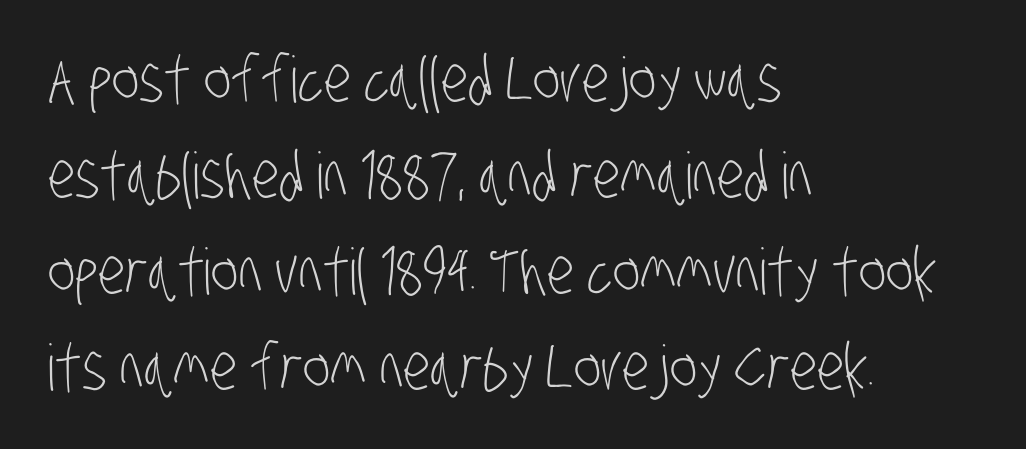
The strokes carry an ordinary text weight at most. Glance below the letters and you will spot only blank space. How are the letters spaced? Ordinarily, with no added tracking. Each letter keeps its own natural width here, so spacing adapts to shape. These lines are composed in type without serifs. Teacher's note: observe the even left margin — that is flush-left alignment.
